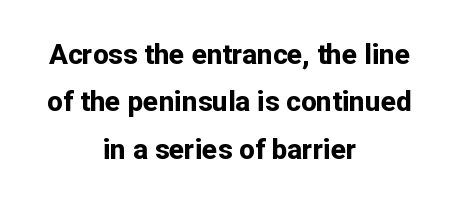
{"serif": "no", "italic": "no", "bold": "yes", "weight": "bold", "width": "normal", "stroke_contrast": "low", "x_height": "medium", "monospaced": "no", "underline": "no", "align": "center", "line_spacing": "normal", "line_spacing_ratio": 1.69, "letter_spacing": "normal", "letter_spacing_em": 0.0, "glyph_px": 28}
